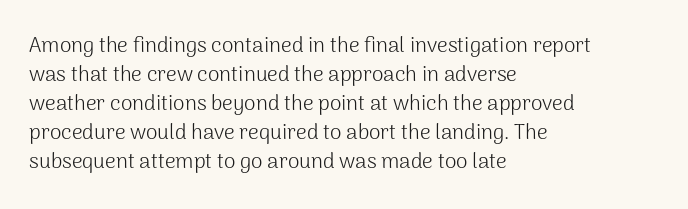
{"italic": "no", "bold": "no", "underline": "no", "align": "left", "line_spacing": "normal", "line_spacing_ratio": 1.38, "letter_spacing": "normal", "letter_spacing_em": 0.0, "glyph_px": 21}
